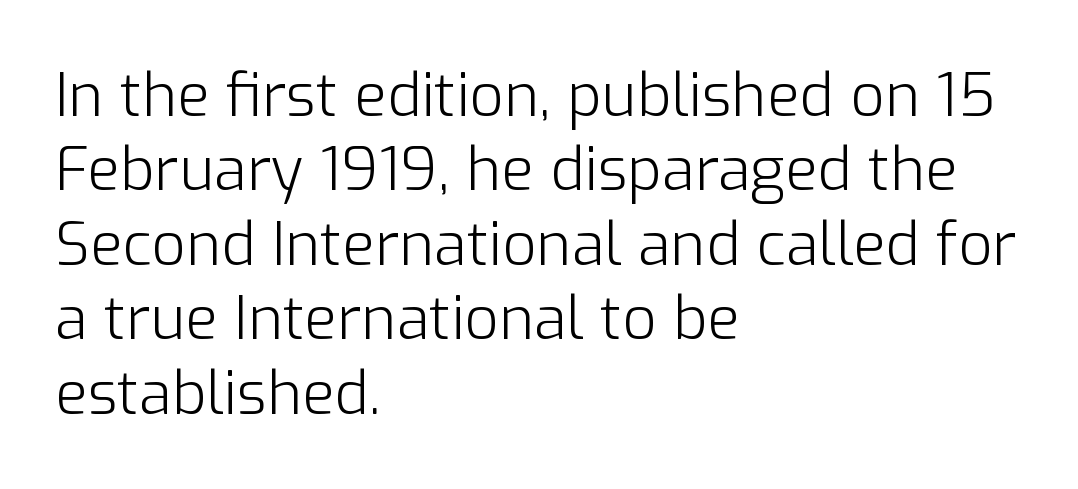
The image shows 60 px light sans-serif type, upright; set left-aligned, line spacing 1.24x, normal letter spacing, not underlined; low stroke contrast and a medium x-height.
